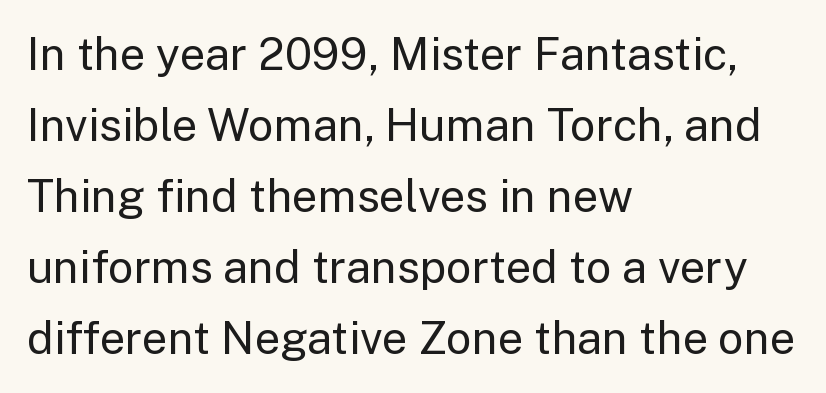
{"serif": "no", "italic": "no", "bold": "no", "weight": "regular", "width": "normal", "stroke_contrast": "low", "x_height": "medium", "monospaced": "no", "underline": "no", "align": "left", "line_spacing": "normal", "line_spacing_ratio": 1.58, "letter_spacing": "normal", "letter_spacing_em": 0.0, "glyph_px": 45}
